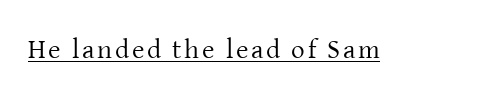
This is not heavy type; no bold has been used. A roman cut, with each character standing at attention. Is there an underline? Yes — a line sits under the letters.
